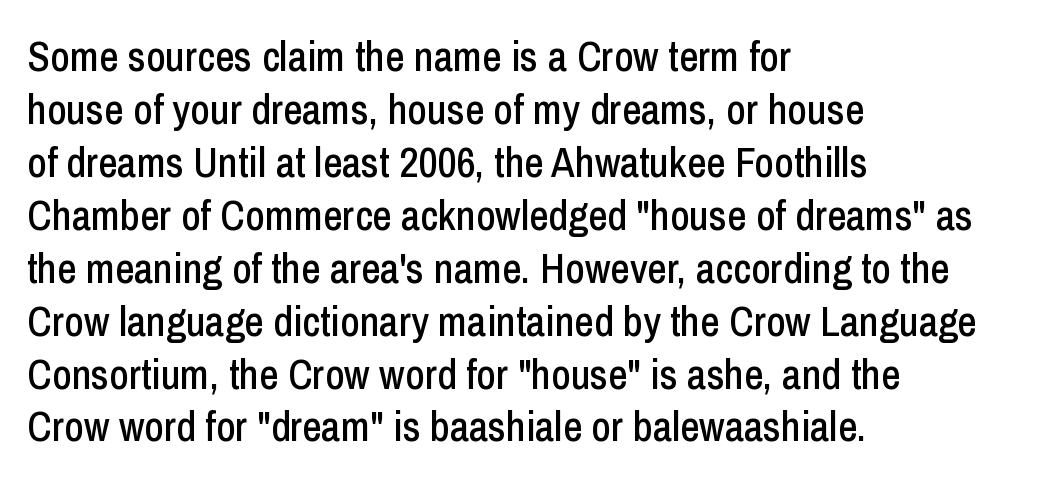
{"serif": "no", "italic": "no", "width": "condensed", "stroke_contrast": "low", "x_height": "medium", "monospaced": "no", "underline": "no", "align": "left", "line_spacing": "normal", "line_spacing_ratio": 1.26, "letter_spacing": "normal", "letter_spacing_em": 0.0, "glyph_px": 42}
